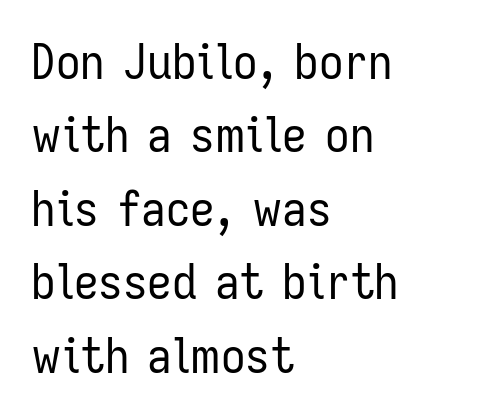
Q: Is the text bold? A: No.
Q: Is the text italic (slanted)? A: No, it is upright.
Q: Is the typeface a serif or a sans-serif typeface? A: Sans-serif.
Q: Is the text underlined? A: No.
Q: How is the paragraph aligned? A: Left-aligned.
Q: Is the spacing between letters normal or unusually wide? A: Normal.
Q: Is the spacing between lines tight, normal or loose? A: Normal.
Q: Width (condensed, normal, or wide)? A: Condensed.
Q: Stroke contrast? A: Low.
Q: x-height? A: Medium.
Q: Monospaced? A: No.
